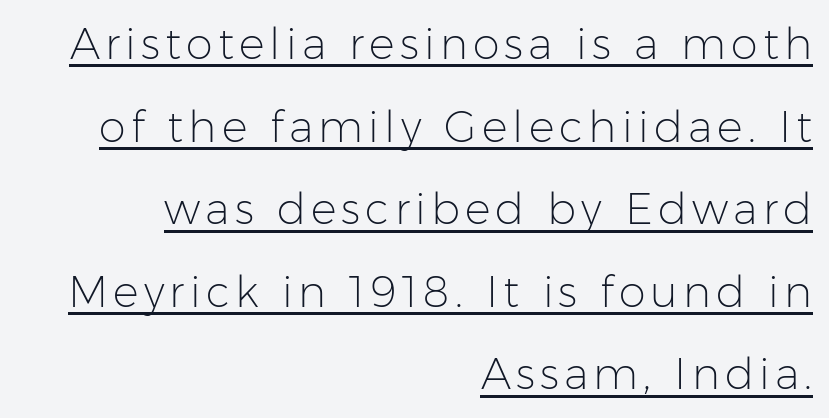
{"serif": "no", "italic": "no", "bold": "no", "weight": "light", "width": "normal", "stroke_contrast": "low", "x_height": "medium", "monospaced": "no", "underline": "yes", "align": "right", "line_spacing": "loose", "line_spacing_ratio": 1.92, "glyph_px": 43}
